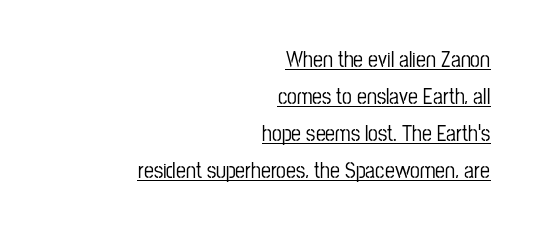
{"italic": "no", "underline": "yes", "align": "right", "line_spacing": "normal", "line_spacing_ratio": 1.68, "letter_spacing": "normal", "letter_spacing_em": 0.0, "glyph_px": 22}
